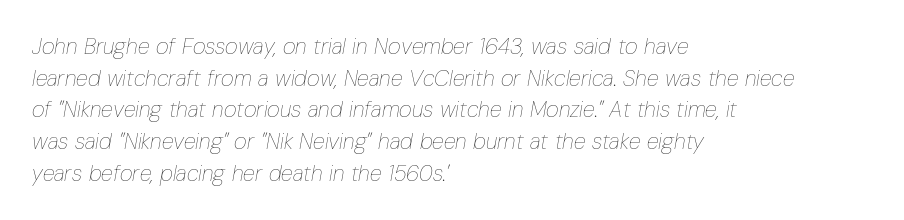
A classic flush-left, rag-right setting is used for this passage. Whoever set this chose a conventional vertical rhythm. Check under the words: just untouched page. This is oblique type, the kind used for emphasis or titles.
